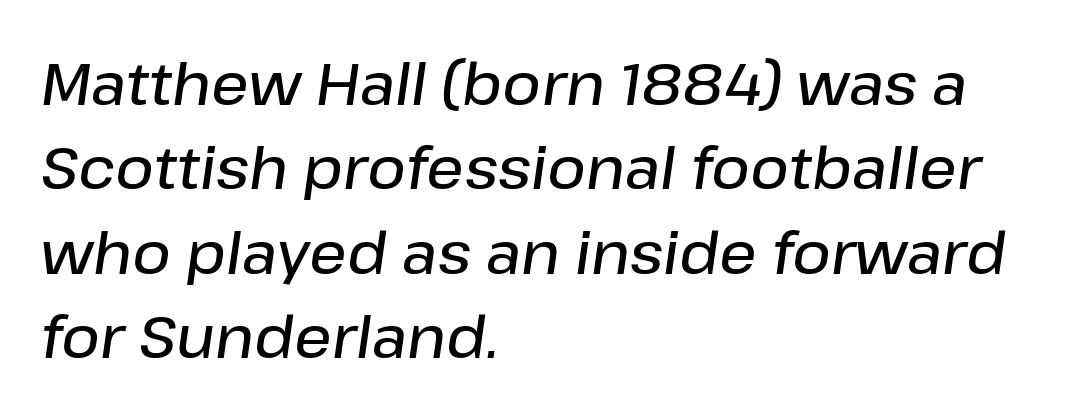
Words appear dense and cohesive because spacing is normal. Notice how the passage keeps a crisp vertical edge on the left only. This is moderately heavy type, rendered in semibold. Style check: oblique.
